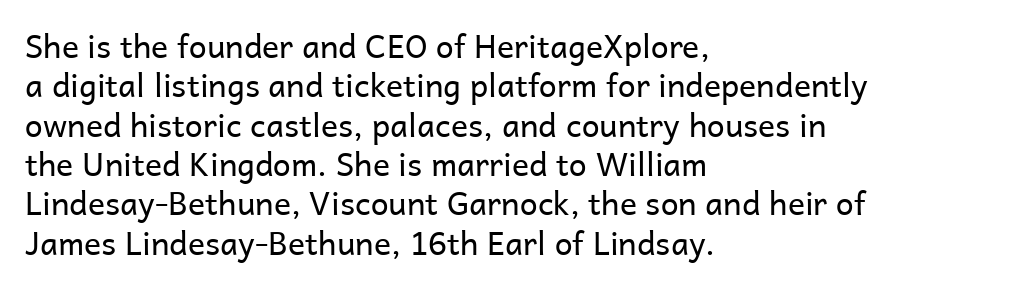
{"serif": "no", "italic": "no", "bold": "no", "weight": "regular", "width": "normal", "stroke_contrast": "low", "x_height": "medium", "monospaced": "no", "underline": "no", "align": "left", "line_spacing_ratio": 1.23, "letter_spacing": "normal", "letter_spacing_em": 0.0, "glyph_px": 32}
